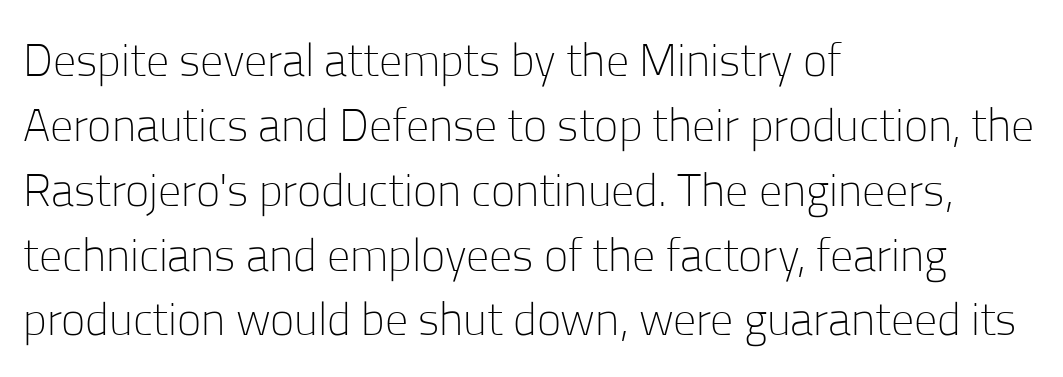
The letters advance in unequal steps, a hallmark of proportional type. This is roman type, the default non-slanted kind. The passage shown is typeset with a sans-serif family. The strokes are not fattened; the text isn't bold.
